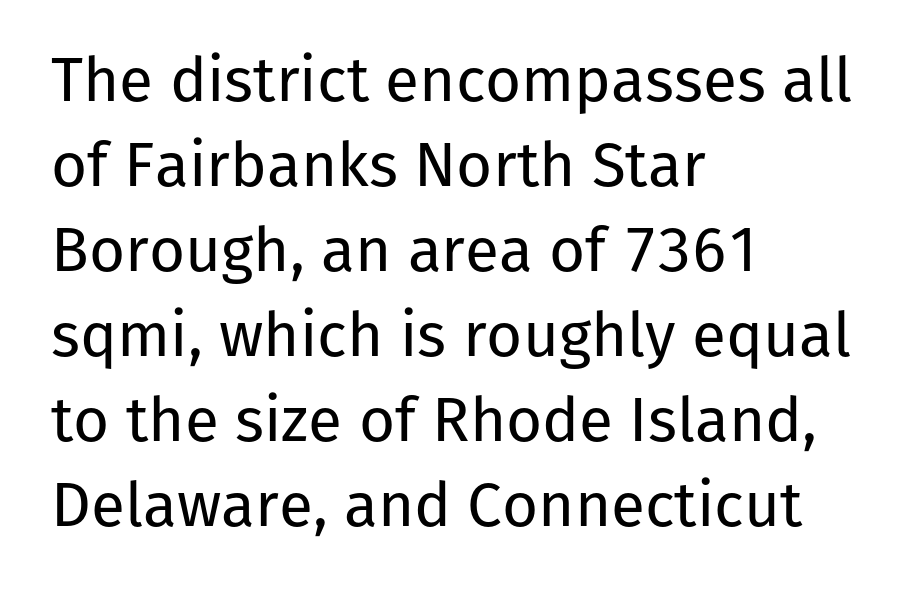
The image shows 62 px regular-weight sans-serif type, upright; set left-aligned, normal line spacing (1.37x), normal letter spacing, not underlined; low stroke contrast and a medium x-height.
